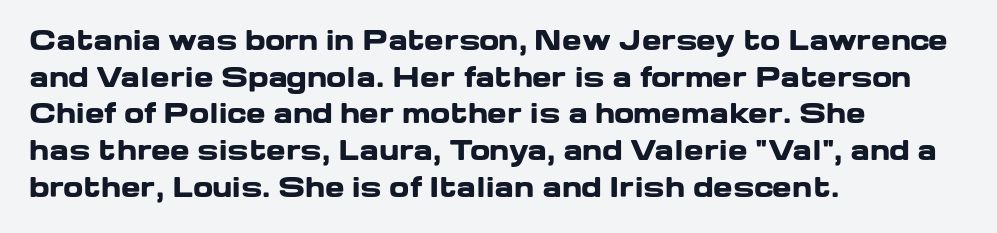
The image shows 26 px bold type, upright; set left-aligned, normal line spacing (1.41x), normal letter spacing, not underlined.
